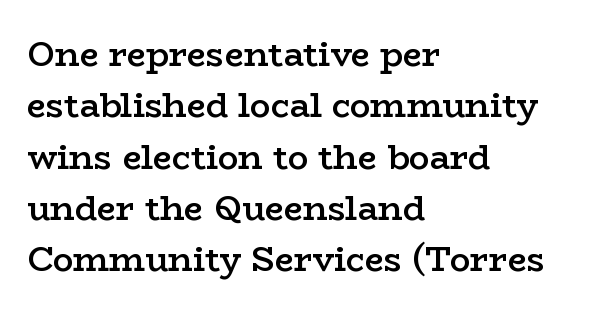
{"serif": "yes", "italic": "no", "bold": "semi", "weight": "semibold", "width": "wide", "stroke_contrast": "low", "x_height": "medium", "monospaced": "no", "underline": "no", "align": "left", "line_spacing": "normal", "line_spacing_ratio": 1.51, "letter_spacing": "normal", "letter_spacing_em": 0.0, "glyph_px": 34}
